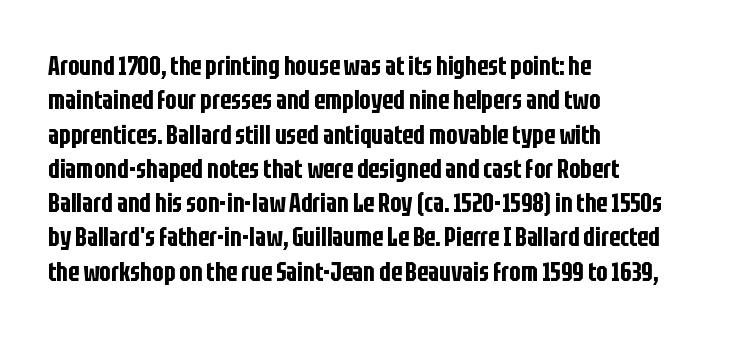
{"italic": "no", "underline": "no", "align": "left", "line_spacing": "normal", "line_spacing_ratio": 1.27, "letter_spacing": "normal", "letter_spacing_em": 0.0, "glyph_px": 27}
